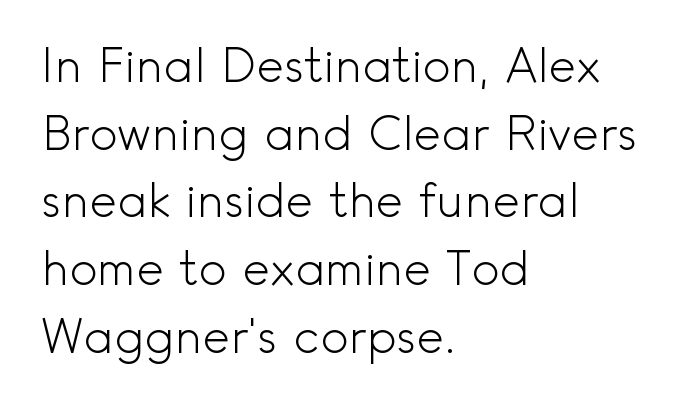
Q: Is the text bold? A: No.
Q: Is the text italic (slanted)? A: No, it is upright.
Q: Is the typeface a serif or a sans-serif typeface? A: Sans-serif.
Q: Is the text underlined? A: No.
Q: How is the paragraph aligned? A: Left-aligned.
Q: Is the spacing between letters normal or unusually wide? A: Normal.
Q: Is the spacing between lines tight, normal or loose? A: Normal.
Q: Width (condensed, normal, or wide)? A: Normal.
Q: x-height? A: Small.
Q: Monospaced? A: No.
